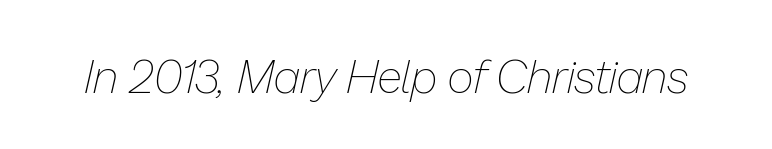
In terms of letterspacing, this is plain default setting. The area under the type is left untouched. Every character sits at an angle, as italics do. Note the varied advance widths — an 'i' is clearly narrower than an 'm'.
